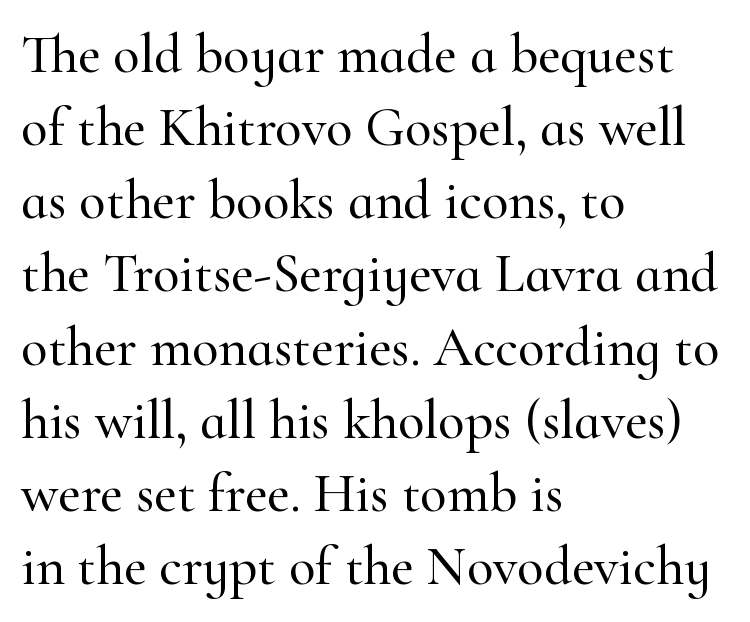
The image shows 55 px serif type, upright; set left-aligned, normal line spacing (1.33x), normal letter spacing, not underlined; high stroke contrast and a small x-height.
